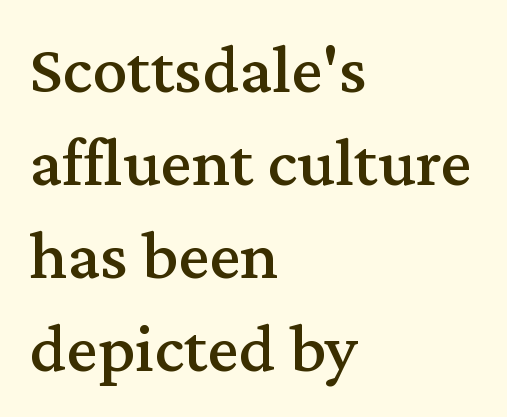
The block of text has a typical density, with ordinary space between rows. Letterform terminals end in serifs throughout the passage. Leftover space on each line is placed entirely after the last word. Posture: straight, roman, zero tilt.
